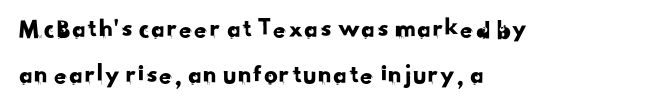
Clear beneath every line of the passage. The compositor pushed each line to the left boundary. Nothing unusual about the tracking: characters are spaced as the font intends.
